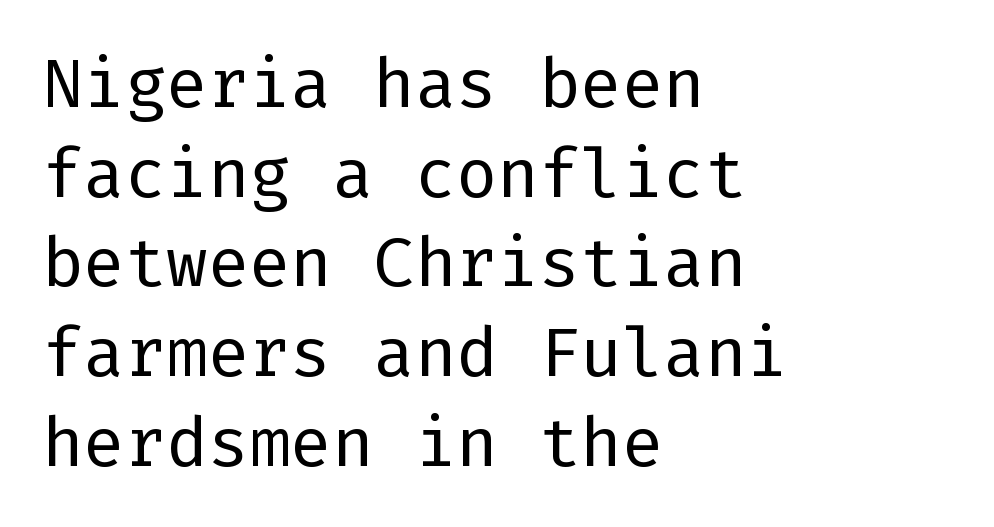
The image shows 69 px regular-weight sans-serif type, upright; set left-aligned, normal line spacing (1.3x), normal letter spacing, not underlined; low stroke contrast and a medium x-height.
